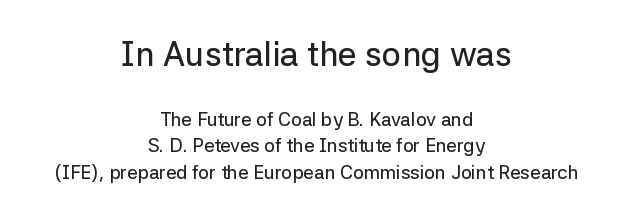
These lines stack symmetrically, like a column narrowing and widening about its center. The space beneath each line is pristine and unruled. The initial chunk of copy outweighs the following chunk in type size. What's the leading like? Ordinary, nothing unusual. Observe the ordinary spacing: letters are neighbours, not strangers. I'd call this a sans setting — the letters go barefoot.
